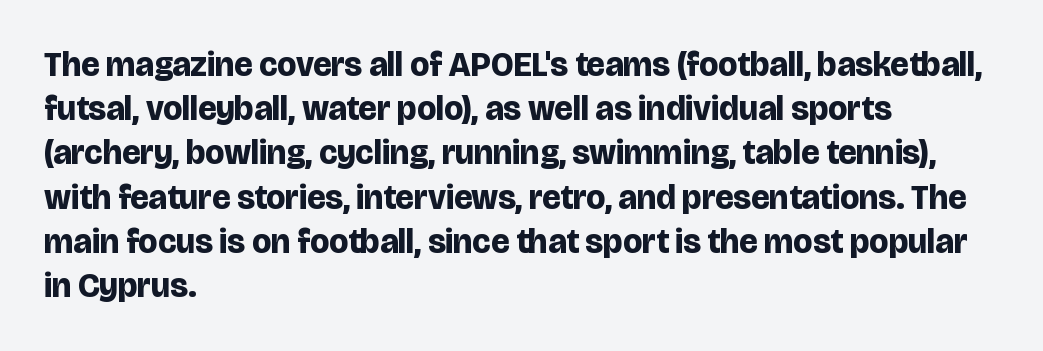
The image shows 34 px bold sans-serif type, upright; set left-aligned, normal line spacing (1.3x), normal letter spacing, not underlined; low stroke contrast and a large x-height.
